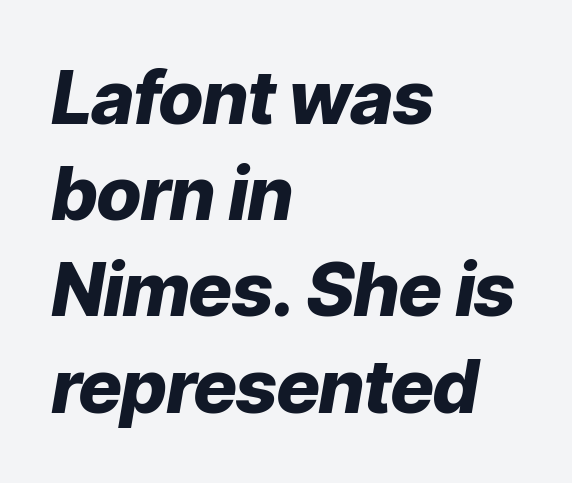
{"italic": "yes", "lean": "right", "slant_degrees": 9, "bold": "yes", "weight": "heavy", "width": "normal", "stroke_contrast": "low", "x_height": "medium", "monospaced": "no", "underline": "no", "align": "left", "line_spacing": "normal", "line_spacing_ratio": 1.3, "letter_spacing": "normal", "letter_spacing_em": 0.0, "glyph_px": 74}
